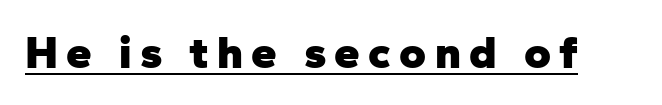
The image shows 46 px heavy sans-serif type, upright; set underlined; low stroke contrast and a medium x-height.
